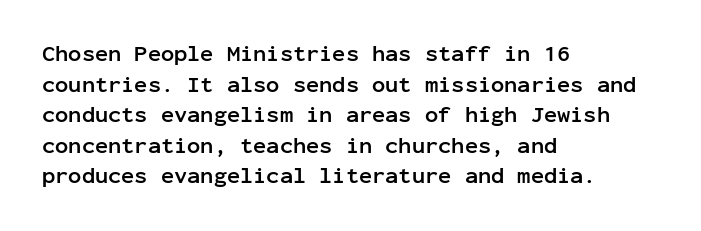
The image shows 22 px bold type, upright; set left-aligned, normal line spacing (1.39x), normal letter spacing, not underlined.
